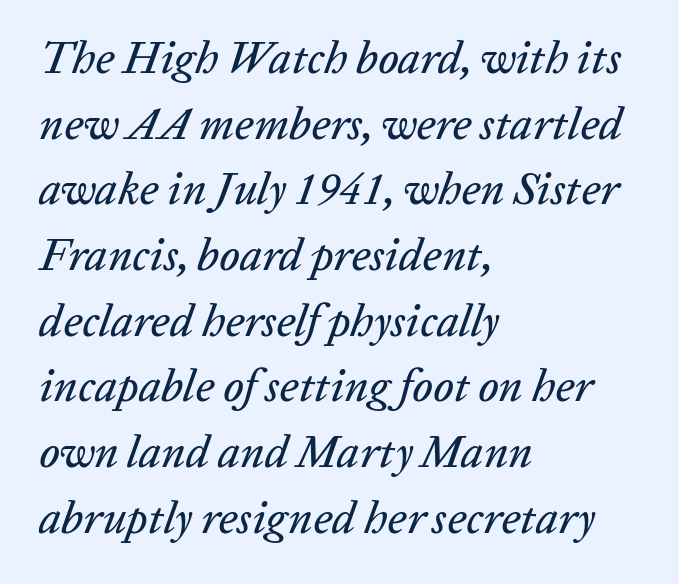
The image shows 45 px text type, italic (leaning right); set left-aligned, normal line spacing (1.46x), normal letter spacing, not underlined; low stroke contrast and a medium x-height.
